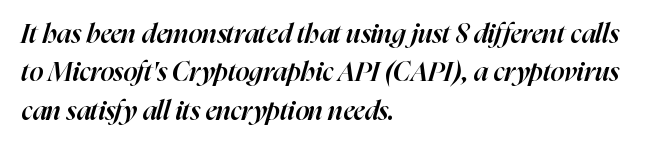
The image shows 27 px text type, italic (leaning right); set left-aligned, normal line spacing (1.42x), normal letter spacing, not underlined.
